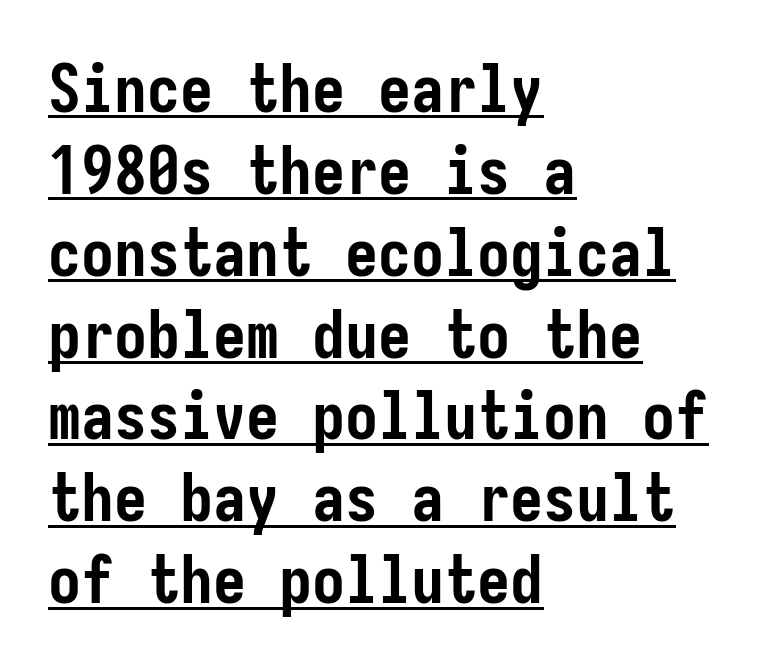
{"serif": "no", "italic": "no", "bold": "yes", "weight": "semibold", "width": "condensed", "stroke_contrast": "low", "x_height": "medium", "underline": "yes", "align": "left", "line_spacing_ratio": 1.24, "letter_spacing": "normal", "letter_spacing_em": 0.0, "glyph_px": 66}
